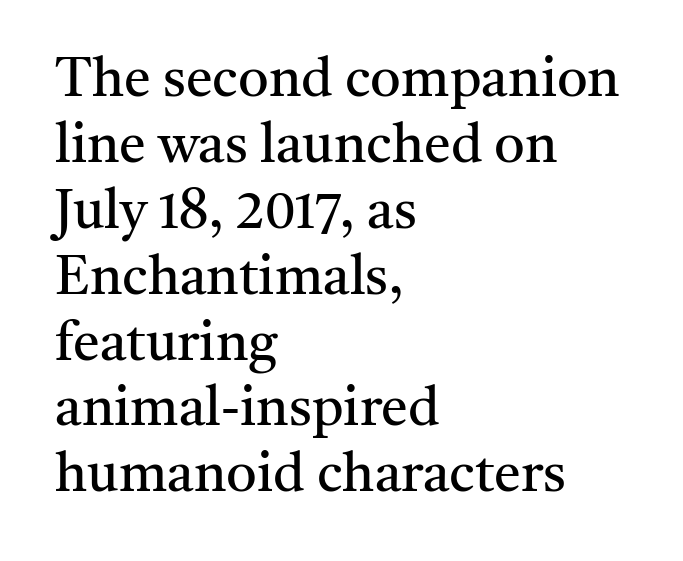
{"serif": "yes", "italic": "no", "bold": "no", "weight": "regular", "width": "normal", "stroke_contrast": "medium", "x_height": "medium", "monospaced": "no", "underline": "no", "align": "left", "line_spacing_ratio": 1.22, "letter_spacing": "normal", "letter_spacing_em": 0.0, "glyph_px": 54}
